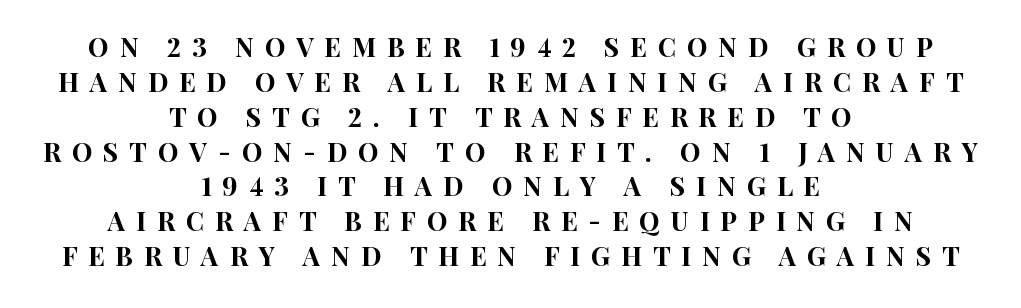
Q: Is the text italic (slanted)? A: No, it is upright.
Q: Is the text underlined? A: No.
Q: How is the paragraph aligned? A: Centered.
Q: Is the spacing between letters normal or unusually wide? A: Unusually wide.
Q: Is the spacing between lines tight, normal or loose? A: Normal.
